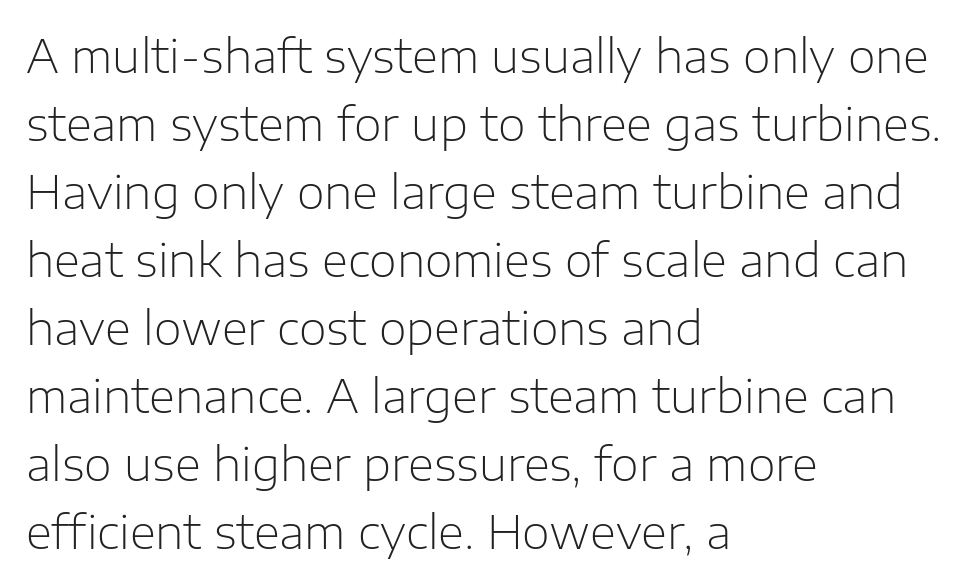
Q: Is the text bold? A: No.
Q: Is the text italic (slanted)? A: No, it is upright.
Q: Is the typeface a serif or a sans-serif typeface? A: Sans-serif.
Q: Is the text underlined? A: No.
Q: How is the paragraph aligned? A: Left-aligned.
Q: Is the spacing between letters normal or unusually wide? A: Normal.
Q: Is the spacing between lines tight, normal or loose? A: Normal.
Q: Width (condensed, normal, or wide)? A: Normal.
Q: Stroke contrast? A: Low.
Q: x-height? A: Medium.
Q: Monospaced? A: No.
